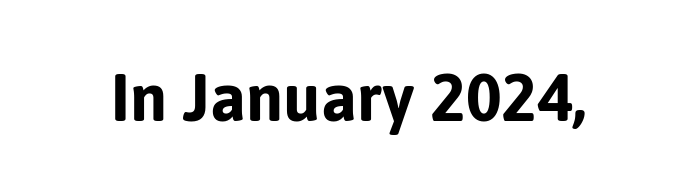
{"serif": "no", "italic": "no", "width": "normal", "stroke_contrast": "low", "x_height": "medium", "monospaced": "no", "underline": "no", "letter_spacing": "normal", "letter_spacing_em": 0.0, "glyph_px": 77}
